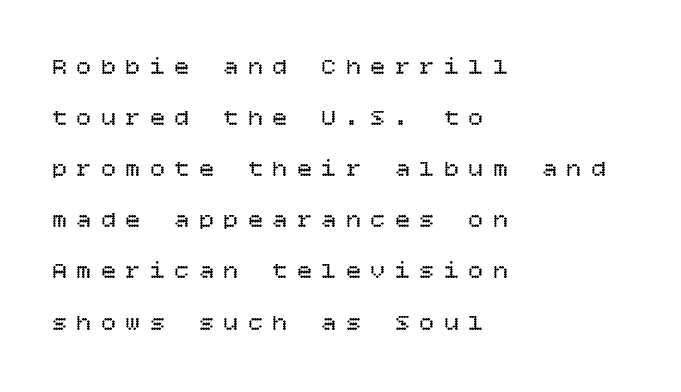
{"italic": "no", "bold": "no", "underline": "no", "align": "left", "line_spacing": "loose", "line_spacing_ratio": 2.13, "letter_spacing": "wide", "letter_spacing_em": 0.42, "glyph_px": 24}
